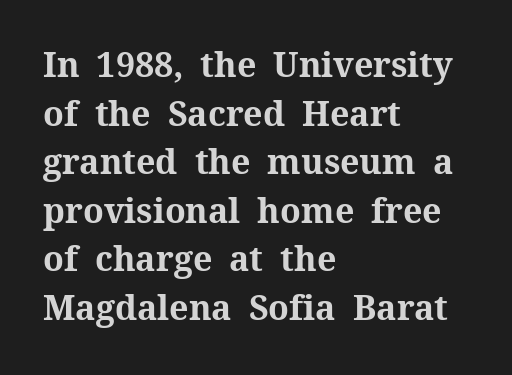
{"serif": "yes", "italic": "no", "bold": "yes", "weight": "bold", "width": "normal", "stroke_contrast": "medium", "x_height": "medium", "monospaced": "no", "underline": "no", "align": "left", "line_spacing": "normal", "line_spacing_ratio": 1.43, "letter_spacing": "normal", "letter_spacing_em": 0.0, "glyph_px": 34}
